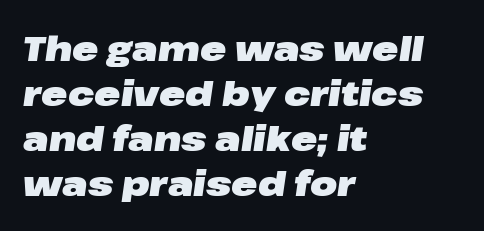
{"italic": "yes", "lean": "right", "slant_degrees": 8, "bold": "yes", "weight": "heavy", "width": "wide", "stroke_contrast": "low", "x_height": "medium", "monospaced": "no", "underline": "no", "align": "left", "line_spacing": "normal", "line_spacing_ratio": 1.29, "letter_spacing": "normal", "letter_spacing_em": 0.0, "glyph_px": 35}
